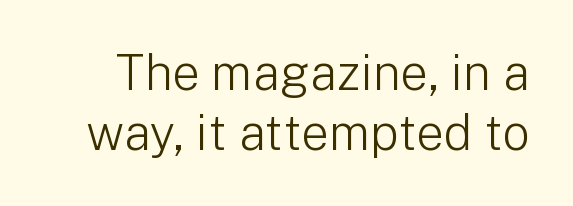
Classification — sans serif. Character widths vary here, with narrow letters taking less room than wide ones. The letters stand straight up with perfectly vertical stems. Is the stroke heavy? The answer is a plain regular-or-lighter. Does extra space separate the letters? No, they use regular spacing. Honestly, there is no underline to notice here at all.
